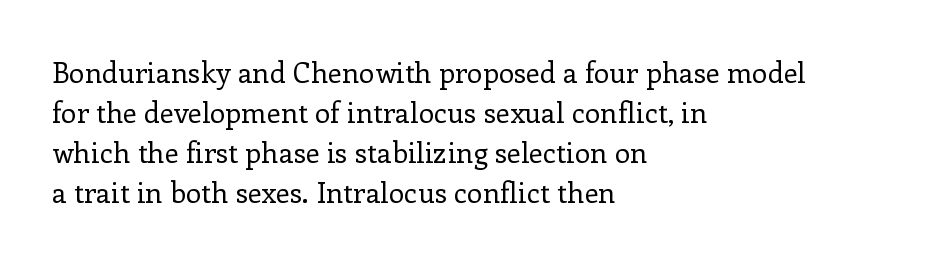
{"serif": "yes", "italic": "no", "bold": "no", "weight": "regular", "width": "normal", "stroke_contrast": "low", "x_height": "medium", "monospaced": "no", "underline": "no", "align": "left", "line_spacing": "normal", "line_spacing_ratio": 1.43, "letter_spacing": "normal", "letter_spacing_em": 0.0, "glyph_px": 28}
